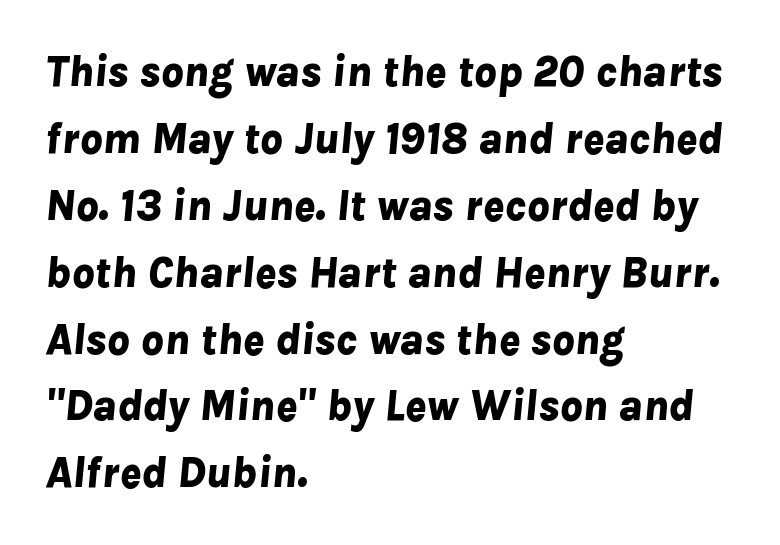
Leading: standard. Between one letter and the next there's only the usual sliver of space. Each letter keeps its own natural width here, so spacing adapts to shape. The passage is arranged the way most books set body copy — flush left.
